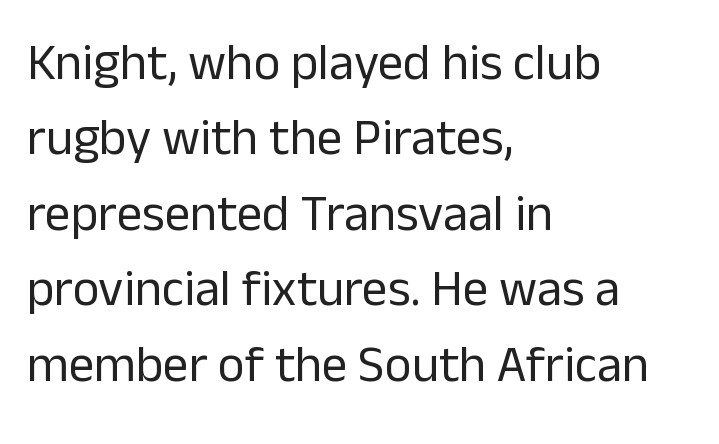
Does the leading feel generous? No, just average. Vertical strokes here are truly vertical. This rendering uses left alignment, leaving the right contour irregular. Classification — sans serif. Nobody touched the tracking dial on this one.
